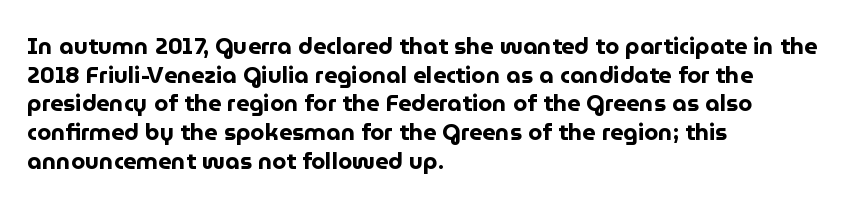
The image shows 23 px bold type, upright; set left-aligned, normal line spacing (1.25x), normal letter spacing, not underlined.
